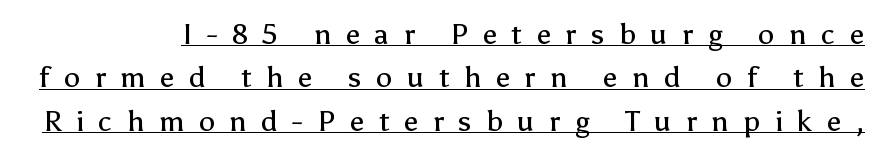
Q: Is the text bold? A: No.
Q: Is the text italic (slanted)? A: No, it is upright.
Q: Is the typeface a serif or a sans-serif typeface? A: Sans-serif.
Q: Is the text underlined? A: Yes.
Q: Is the spacing between letters normal or unusually wide? A: Unusually wide.
Q: Is the spacing between lines tight, normal or loose? A: Normal.
Q: Width (condensed, normal, or wide)? A: Normal.
Q: Stroke contrast? A: Low.
Q: x-height? A: Medium.
Q: Monospaced? A: No.
